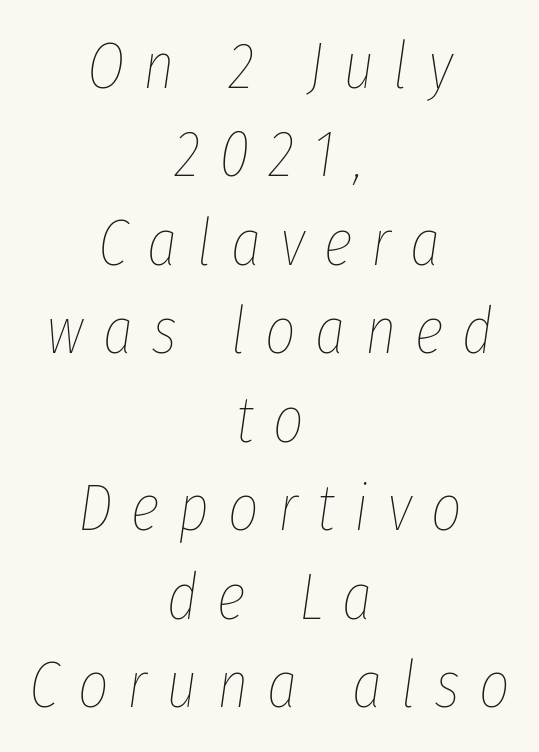
Check the space under the baseline: it is left empty. The passage shown is typed in a proportional face where columns would drift. Vertically, the passage feels balanced, rows spaced as you'd expect. Between one letter and the next there's a generous, obvious gap. Layout note: lines centered. The whole block is typeset with a tilt.
